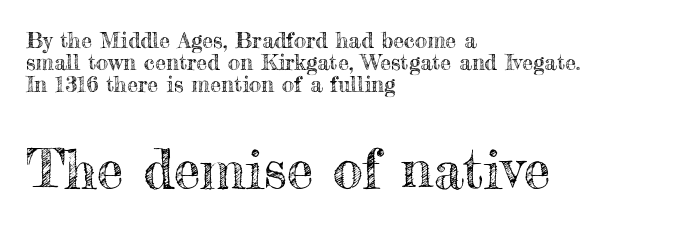
This rendering leaves character spacing at its baseline value. Descender tails drop into unmarked territory. Do the characters align in a grid? No, the font is proportional. Bigger letters appear in the bottom chunk; the top chunk is reduced. Leading: reduced. Every row of glyphs begins at an identical x-position on the left.
